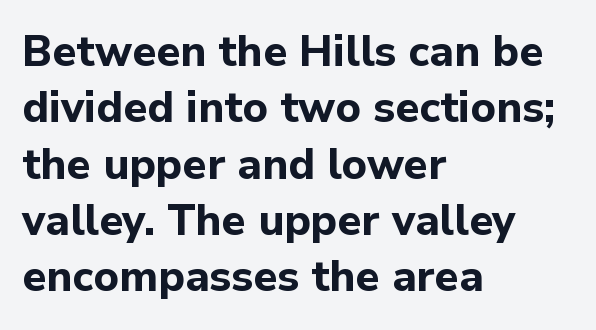
{"serif": "no", "italic": "no", "bold": "yes", "weight": "bold", "width": "normal", "stroke_contrast": "low", "x_height": "medium", "monospaced": "no", "underline": "no", "align": "left", "line_spacing": "normal", "line_spacing_ratio": 1.31, "letter_spacing": "normal", "letter_spacing_em": 0.0, "glyph_px": 43}
